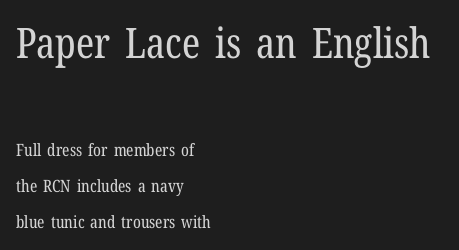
{"serif": "yes", "italic": "no", "bold": "no", "weight": "regular", "width": "condensed", "stroke_contrast": "low", "x_height": "medium", "monospaced": "no", "underline": "no", "align": "left", "line_spacing": "loose", "line_spacing_ratio": 2.12, "letter_spacing": "normal", "letter_spacing_em": 0.0, "larger_block": "first", "size_ratio": 2.47, "glyph_px": 42}
